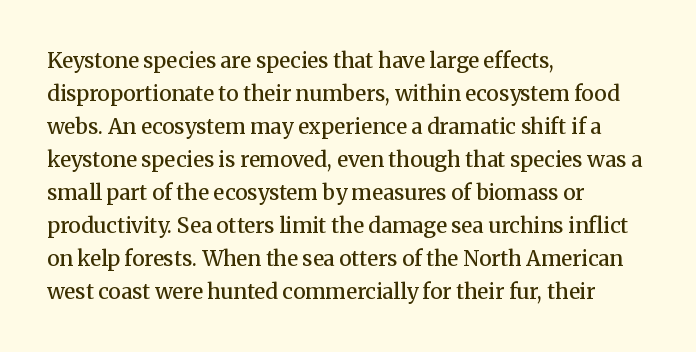
Q: Is the text bold? A: Semi-bold.
Q: Is the text italic (slanted)? A: No, it is upright.
Q: Is the text underlined? A: No.
Q: How is the paragraph aligned? A: Left-aligned.
Q: Is the spacing between letters normal or unusually wide? A: Normal.
Q: Is the spacing between lines tight, normal or loose? A: Normal.
